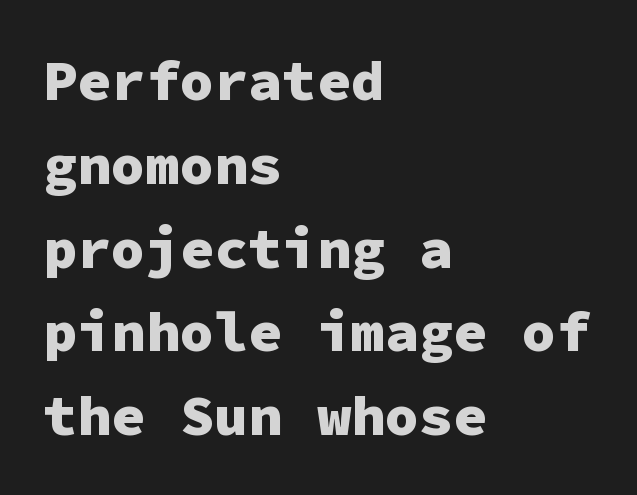
The image shows 57 px heavy sans-serif type, upright, monospaced; set left-aligned, normal line spacing (1.47x), normal letter spacing, not underlined; low stroke contrast and a medium x-height.
